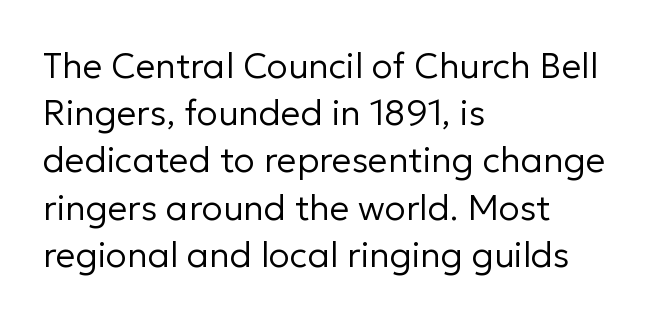
The image shows 35 px regular-weight sans-serif type, upright; set left-aligned, normal line spacing (1.35x), normal letter spacing, not underlined; low stroke contrast and a medium x-height.
